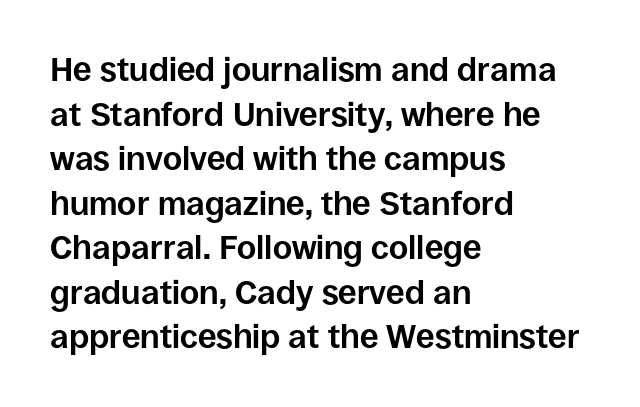
{"serif": "no", "italic": "no", "bold": "yes", "weight": "bold", "width": "normal", "stroke_contrast": "low", "x_height": "large", "monospaced": "no", "underline": "no", "align": "left", "line_spacing": "normal", "line_spacing_ratio": 1.35, "letter_spacing": "normal", "letter_spacing_em": 0.0, "glyph_px": 33}
